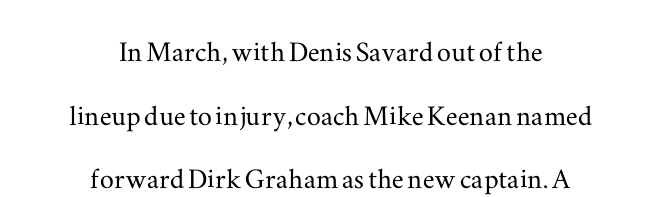
{"serif": "yes", "italic": "no", "width": "wide", "stroke_contrast": "medium", "x_height": "small", "monospaced": "no", "underline": "no", "align": "center", "line_spacing_ratio": 1.82, "letter_spacing": "normal", "letter_spacing_em": 0.0, "glyph_px": 35}
